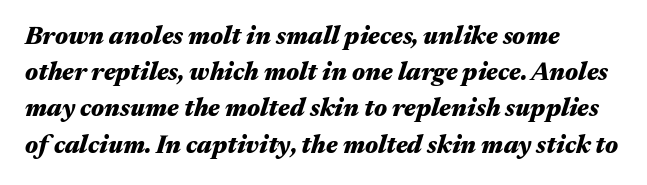
The image shows 25 px bold type, italic (leaning right); set left-aligned, normal line spacing (1.45x), normal letter spacing, not underlined.
